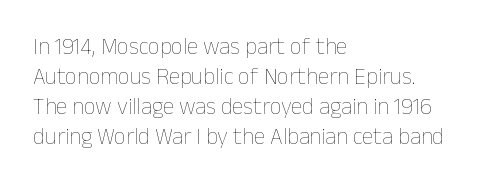
Q: Is the text bold? A: No.
Q: Is the text italic (slanted)? A: No, it is upright.
Q: Is the text underlined? A: No.
Q: How is the paragraph aligned? A: Left-aligned.
Q: Is the spacing between letters normal or unusually wide? A: Normal.
Q: Is the spacing between lines tight, normal or loose? A: Normal.
